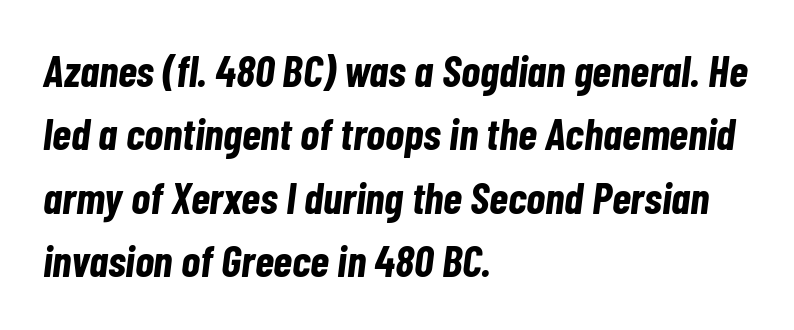
In terms of letterspacing, this is plain default setting. The passage shown is typed in a proportional face where columns would drift. Descenders are the only things crossing below the line. The typesetter chose a ragged-right arrangement here. The typography opts for an oblique posture over an upright one. Vertical spacing — default.
